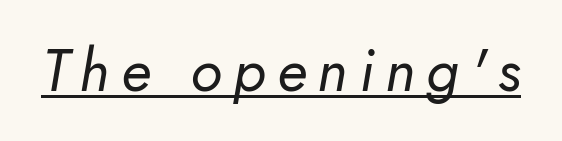
{"serif": "no", "bold": "no", "weight": "regular", "width": "normal", "stroke_contrast": "low", "x_height": "small", "monospaced": "no", "underline": "yes", "glyph_px": 59}
